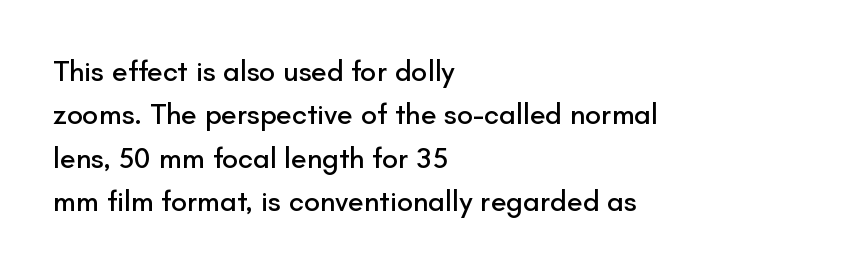
Q: Is the text italic (slanted)? A: No, it is upright.
Q: Is the typeface a serif or a sans-serif typeface? A: Sans-serif.
Q: Is the text underlined? A: No.
Q: How is the paragraph aligned? A: Left-aligned.
Q: Is the spacing between letters normal or unusually wide? A: Normal.
Q: Is the spacing between lines tight, normal or loose? A: Normal.
Q: Width (condensed, normal, or wide)? A: Normal.
Q: Stroke contrast? A: Low.
Q: x-height? A: Small.
Q: Monospaced? A: No.
